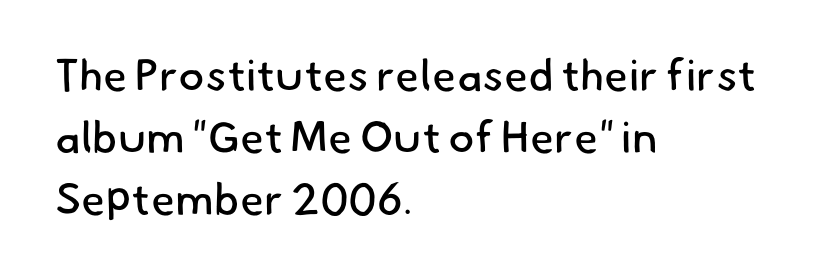
Q: Is the text bold? A: No.
Q: Is the typeface a serif or a sans-serif typeface? A: Sans-serif.
Q: Is the text underlined? A: No.
Q: How is the paragraph aligned? A: Left-aligned.
Q: Is the spacing between letters normal or unusually wide? A: Normal.
Q: Is the spacing between lines tight, normal or loose? A: Normal.
Q: Width (condensed, normal, or wide)? A: Normal.
Q: Stroke contrast? A: Low.
Q: x-height? A: Small.
Q: Monospaced? A: No.
